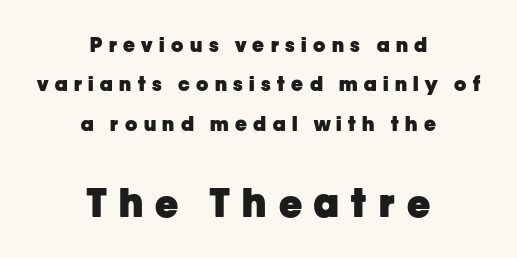
Q: Is the text bold? A: Yes.
Q: Is the text italic (slanted)? A: No, it is upright.
Q: Is the typeface a serif or a sans-serif typeface? A: Sans-serif.
Q: Is the text underlined? A: No.
Q: How is the paragraph aligned? A: Centered.
Q: Is the spacing between letters normal or unusually wide? A: Unusually wide.
Q: Is the spacing between lines tight, normal or loose? A: Loose.
Q: Which block of text is set in a larger size, the first (top) or the second (bottom)? A: The second (bottom) one.
Q: Width (condensed, normal, or wide)? A: Normal.
Q: Stroke contrast? A: Low.
Q: x-height? A: Medium.
Q: Monospaced? A: No.
